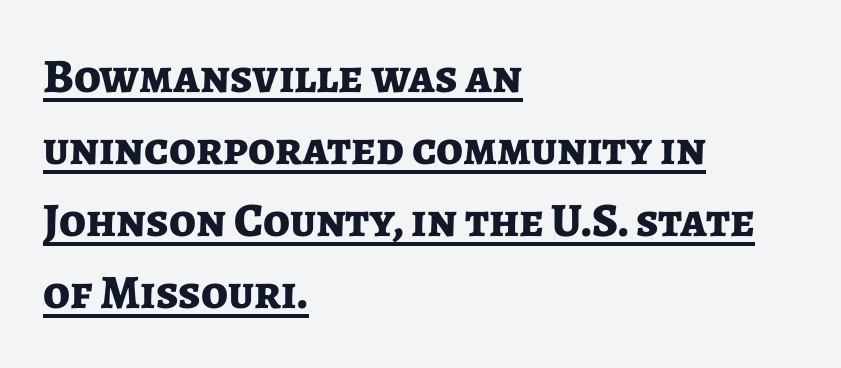
{"serif": "no", "italic": "no", "bold": "yes", "weight": "bold", "width": "normal", "stroke_contrast": "low", "x_height": "medium", "monospaced": "no", "underline": "yes", "align": "left", "line_spacing": "normal", "line_spacing_ratio": 1.5, "letter_spacing": "normal", "letter_spacing_em": 0.0, "glyph_px": 48}
